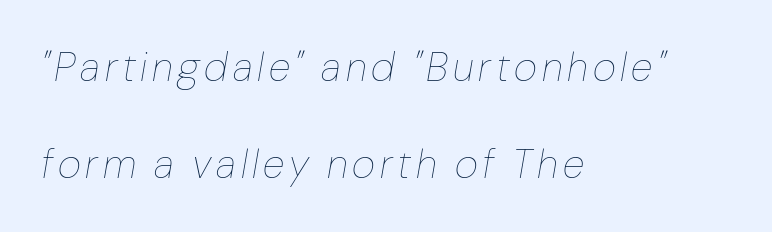
Q: Is the text bold? A: No.
Q: Is the text italic (slanted)? A: Yes, it leans right by about 10 degrees.
Q: Is the text underlined? A: No.
Q: How is the paragraph aligned? A: Left-aligned.
Q: Is the spacing between lines tight, normal or loose? A: Loose.
Q: Width (condensed, normal, or wide)? A: Normal.
Q: Stroke contrast? A: Low.
Q: x-height? A: Medium.
Q: Monospaced? A: No.
